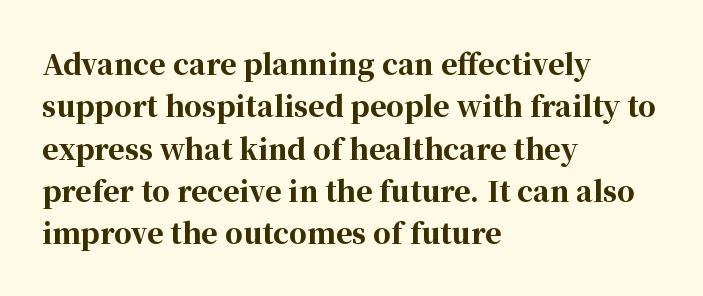
Honestly, the letter spacing is just normal — you wouldn't notice it. The specimen omits any rule beneath the text block's lines. The letters are bold, with thick, heavy strokes. Do the characters align in a grid? No, the font is proportional.
